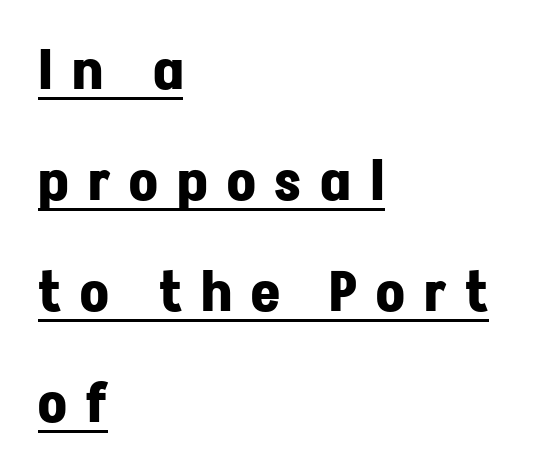
The image shows 56 px bold sans-serif type, upright; set left-aligned, loose line spacing (1.98x), unusually wide letter spacing (+0.34 em), underlined; low stroke contrast and a medium x-height.
